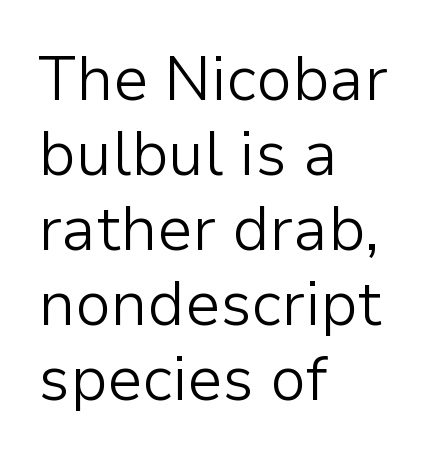
The image shows 61 px light sans-serif type, upright; set left-aligned, line spacing 1.23x, normal letter spacing, not underlined; low stroke contrast and a medium x-height.
